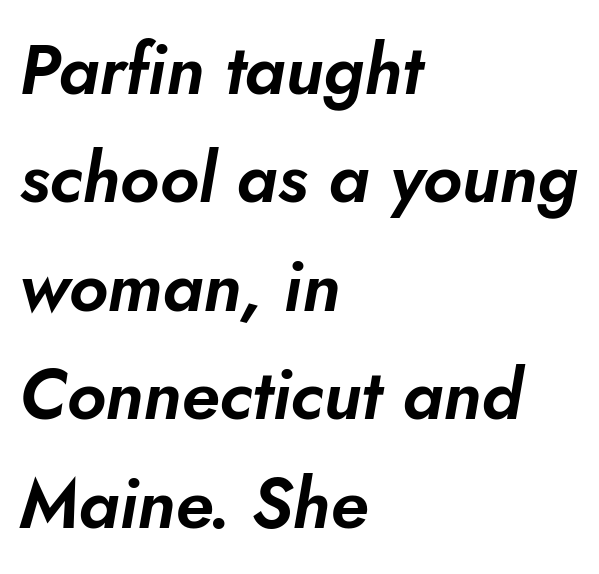
Vertical spacing — default. Each letter keeps its own natural width here, so spacing adapts to shape. How are the letters spaced? Ordinarily, with no added tracking. Descenders hang freely into open space. Casual observation: everything's shoved over to the left. Posture: slanted.
